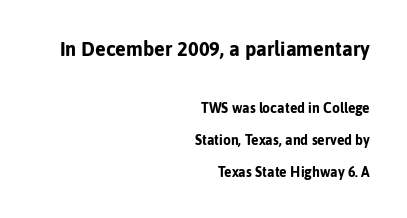
{"italic": "no", "bold": "yes", "underline": "no", "align": "right", "line_spacing": "loose", "line_spacing_ratio": 2.3, "letter_spacing": "normal", "letter_spacing_em": 0.0, "larger_block": "first", "size_ratio": 1.43, "glyph_px": 20}
